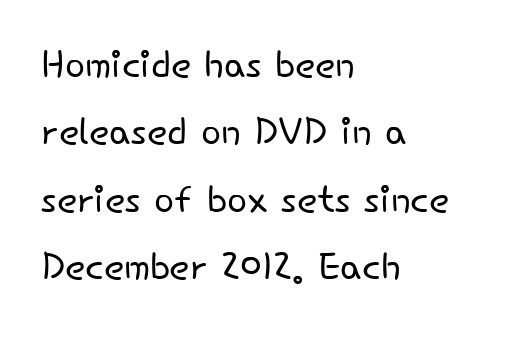
Q: Is the text bold? A: No.
Q: Is the text italic (slanted)? A: No, it is upright.
Q: Is the typeface a serif or a sans-serif typeface? A: Sans-serif.
Q: Is the text underlined? A: No.
Q: How is the paragraph aligned? A: Left-aligned.
Q: Is the spacing between letters normal or unusually wide? A: Normal.
Q: Is the spacing between lines tight, normal or loose? A: Normal.
Q: Width (condensed, normal, or wide)? A: Normal.
Q: Stroke contrast? A: Low.
Q: x-height? A: Small.
Q: Monospaced? A: No.
